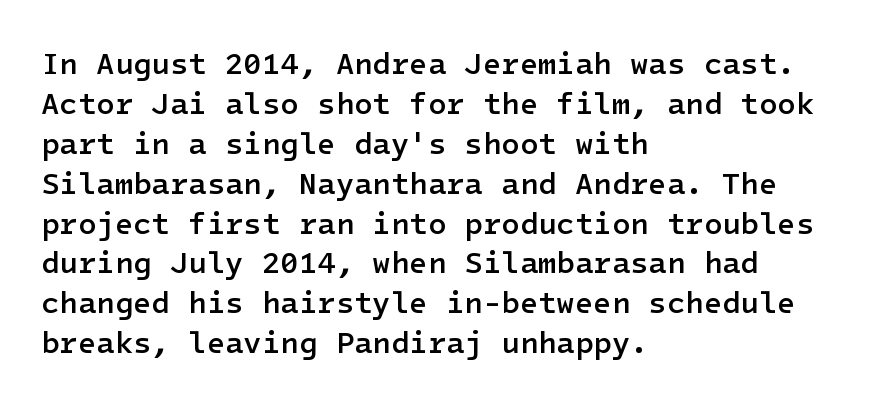
Q: Is the text bold? A: Semi-bold.
Q: Is the text italic (slanted)? A: No, it is upright.
Q: Is the typeface a serif or a sans-serif typeface? A: Sans-serif.
Q: Is the text underlined? A: No.
Q: How is the paragraph aligned? A: Left-aligned.
Q: Is the spacing between letters normal or unusually wide? A: Normal.
Q: Is the spacing between lines tight, normal or loose? A: Normal.
Q: Width (condensed, normal, or wide)? A: Normal.
Q: Stroke contrast? A: Low.
Q: x-height? A: Medium.
